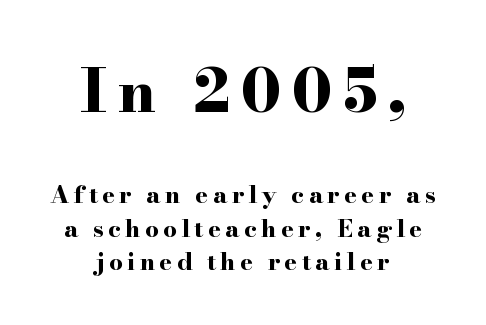
{"serif": "yes", "italic": "no", "bold": "yes", "weight": "bold", "width": "wide", "stroke_contrast": "high", "x_height": "small", "monospaced": "no", "underline": "no", "align": "center", "line_spacing": "normal", "line_spacing_ratio": 1.4, "larger_block": "first", "size_ratio": 2.5, "glyph_px": 60}
